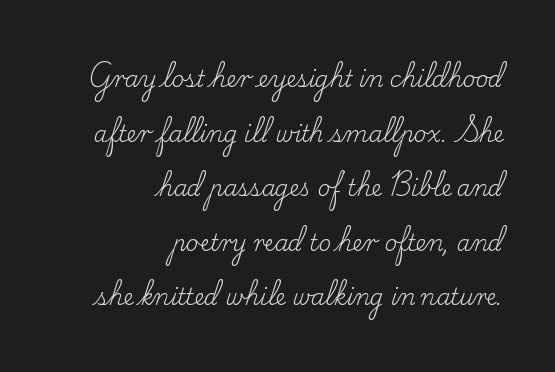
If you drew a ruler down the right edge, every line would touch it. The words here are not underlined. Baseline-to-baseline distance is far greater than the letter height.
